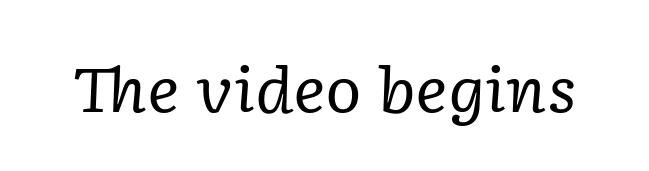
The image shows 62 px regular-weight serif type, italic (leaning right); set normal letter spacing, not underlined; low stroke contrast and a medium x-height.
